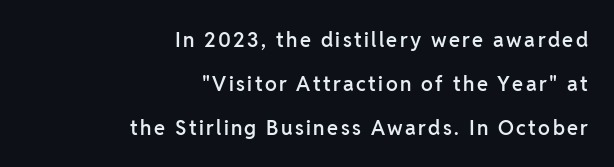
The image shows 20 px text type, upright; set right-aligned, loose line spacing (2.19x), not underlined.
